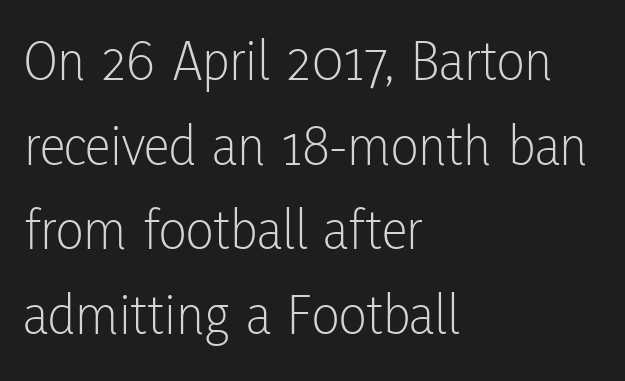
{"serif": "no", "italic": "no", "bold": "no", "weight": "light", "width": "condensed", "stroke_contrast": "low", "x_height": "medium", "monospaced": "no", "underline": "no", "align": "left", "line_spacing": "normal", "line_spacing_ratio": 1.46, "letter_spacing": "normal", "letter_spacing_em": 0.0, "glyph_px": 58}
